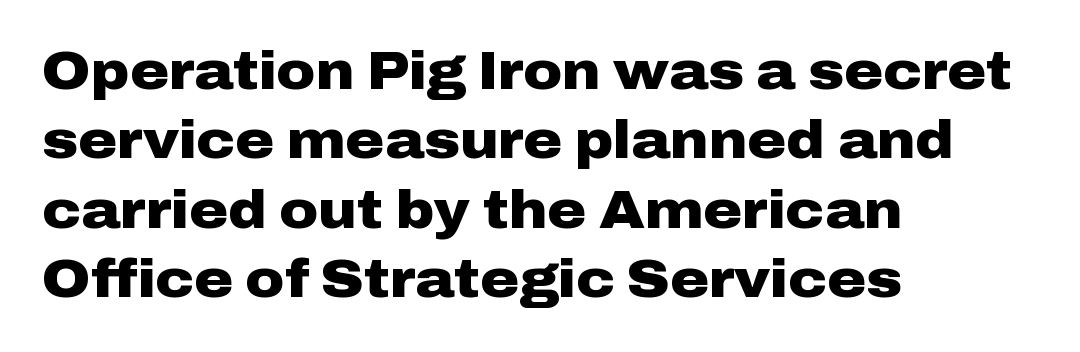
The image shows 53 px heavy, wide sans-serif type, upright; set left-aligned, normal line spacing (1.31x), normal letter spacing, not underlined; low stroke contrast and a medium x-height.
